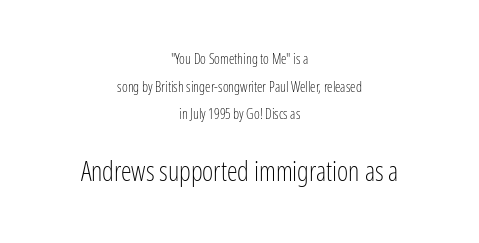
{"italic": "no", "bold": "no", "underline": "no", "align": "center", "line_spacing": "loose", "line_spacing_ratio": 1.98, "letter_spacing": "normal", "letter_spacing_em": 0.0, "larger_block": "second", "size_ratio": 1.93, "glyph_px": 27}
